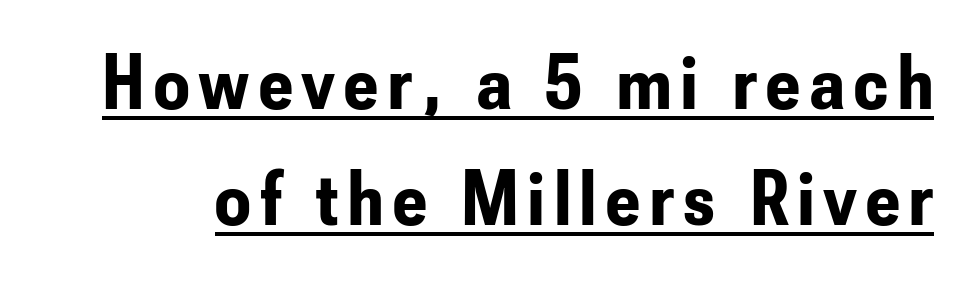
Every stem runs plumb, perpendicular to the baseline. Examine the stroke ends and you'll find no serifs. Glance below the letters and you will spot a drawn line. Note the varied advance widths — an 'i' is clearly narrower than an 'm'. The rows are spaced the way most documents space them.
